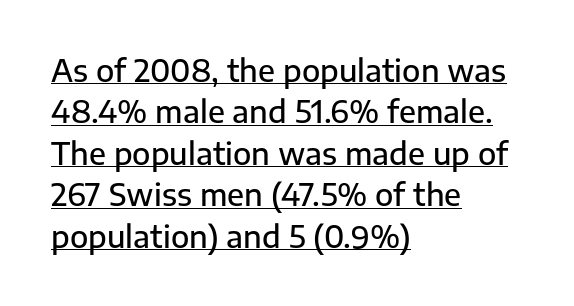
The image shows 30 px semibold sans-serif type, upright; set left-aligned, normal line spacing (1.38x), normal letter spacing, underlined; low stroke contrast and a medium x-height.
